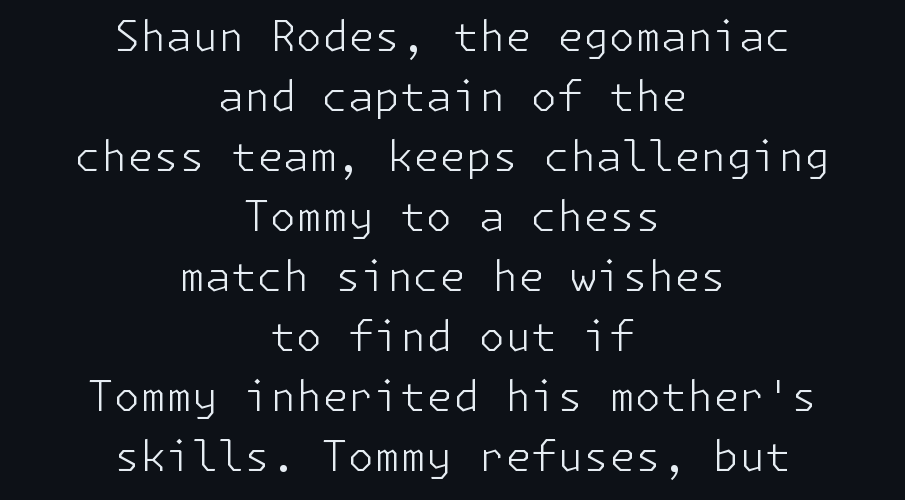
{"serif": "no", "italic": "no", "bold": "no", "weight": "light", "width": "normal", "stroke_contrast": "low", "x_height": "medium", "underline": "no", "align": "center", "line_spacing": "normal", "line_spacing_ratio": 1.43, "letter_spacing": "normal", "letter_spacing_em": 0.0, "glyph_px": 42}
